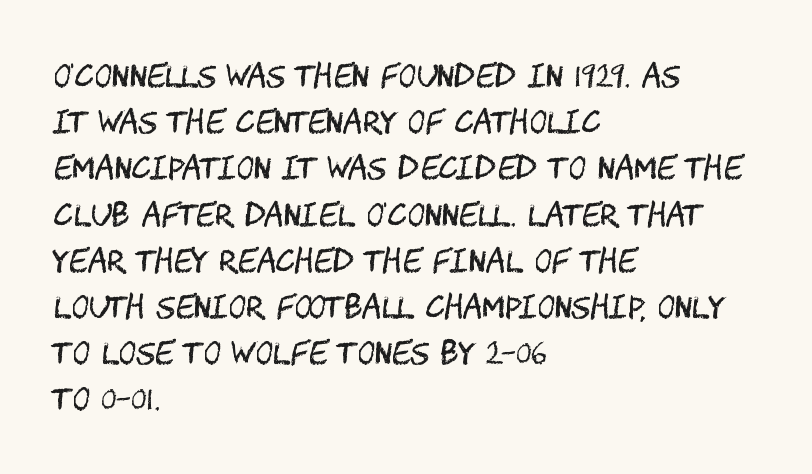
{"serif": "no", "italic": "no", "bold": "no", "weight": "regular", "width": "condensed", "stroke_contrast": "medium", "x_height": "large", "underline": "no", "align": "left", "line_spacing": "normal", "line_spacing_ratio": 1.54, "letter_spacing": "normal", "letter_spacing_em": 0.0, "glyph_px": 30}
